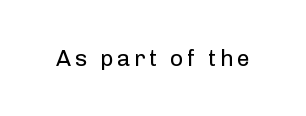
{"italic": "no", "bold": "no", "underline": "no", "glyph_px": 23}
